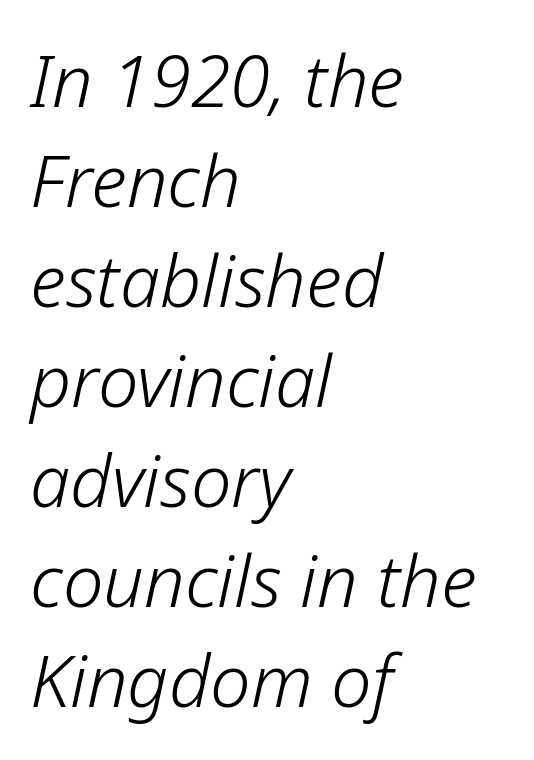
Q: Is the text bold? A: No.
Q: Is the text italic (slanted)? A: Yes, it leans right by about 12 degrees.
Q: Is the text underlined? A: No.
Q: How is the paragraph aligned? A: Left-aligned.
Q: Is the spacing between letters normal or unusually wide? A: Normal.
Q: Is the spacing between lines tight, normal or loose? A: Normal.
Q: Width (condensed, normal, or wide)? A: Normal.
Q: Stroke contrast? A: Low.
Q: x-height? A: Medium.
Q: Monospaced? A: No.
